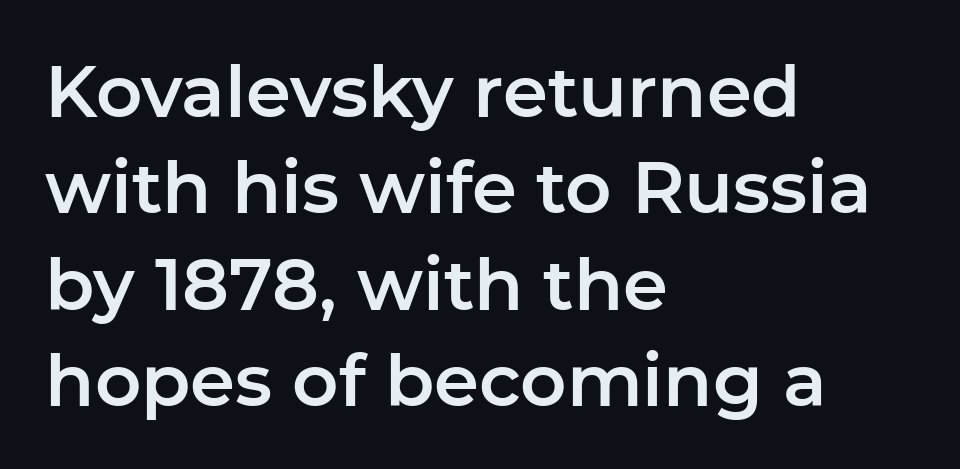
The image shows 72 px sans-serif type, upright; set left-aligned, normal line spacing (1.34x), normal letter spacing, not underlined; low stroke contrast and a medium x-height.
